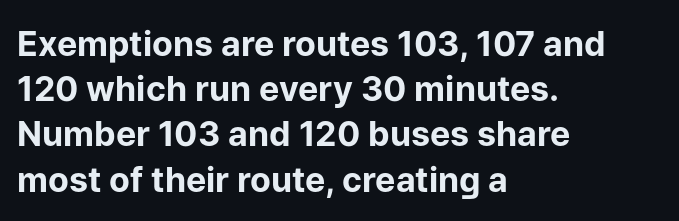
Q: Is the text bold? A: Yes.
Q: Is the text italic (slanted)? A: No, it is upright.
Q: Is the typeface a serif or a sans-serif typeface? A: Sans-serif.
Q: Is the text underlined? A: No.
Q: How is the paragraph aligned? A: Left-aligned.
Q: Is the spacing between letters normal or unusually wide? A: Normal.
Q: Is the spacing between lines tight, normal or loose? A: Normal.
Q: Width (condensed, normal, or wide)? A: Normal.
Q: Stroke contrast? A: Low.
Q: x-height? A: Medium.
Q: Monospaced? A: No.
